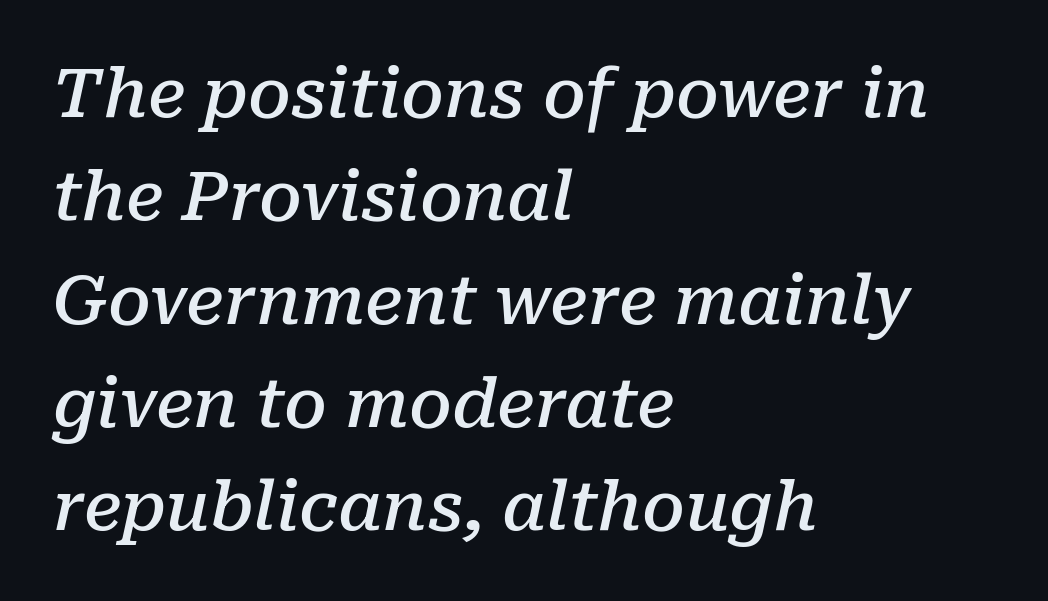
Set as a demibold, roughly 600 on the weight scale. Type without underlining. Students, observe: this is what conventionally led text looks like. Note the varied advance widths — an 'i' is clearly narrower than an 'm'. The lines are quadded left. The type is set solid horizontally, with unmodified tracking.
